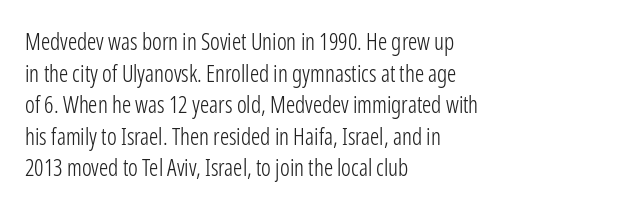
The image shows 23 px text type, upright; set left-aligned, normal line spacing (1.37x), normal letter spacing, not underlined.
